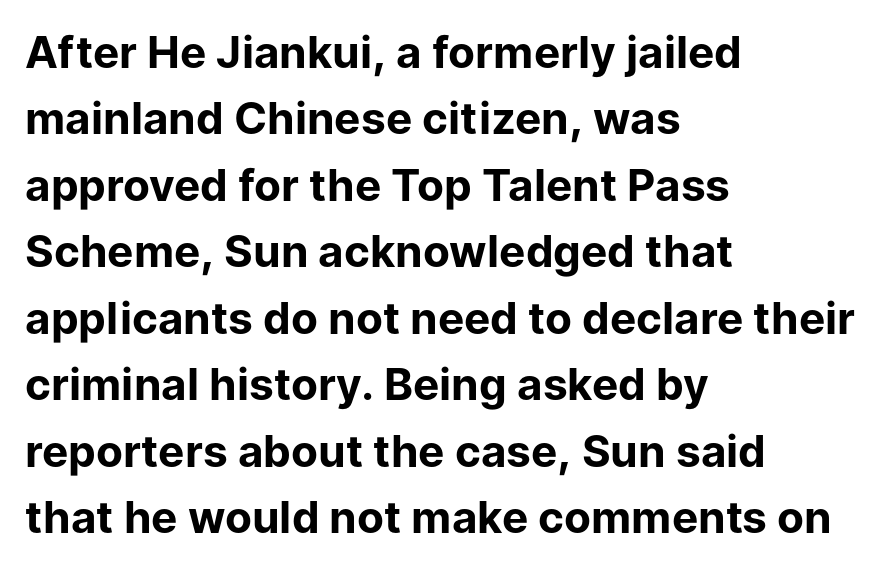
Q: Is the text bold? A: Yes.
Q: Is the text italic (slanted)? A: No, it is upright.
Q: Is the typeface a serif or a sans-serif typeface? A: Sans-serif.
Q: Is the text underlined? A: No.
Q: How is the paragraph aligned? A: Left-aligned.
Q: Is the spacing between letters normal or unusually wide? A: Normal.
Q: Is the spacing between lines tight, normal or loose? A: Normal.
Q: Width (condensed, normal, or wide)? A: Normal.
Q: Stroke contrast? A: Low.
Q: x-height? A: Medium.
Q: Monospaced? A: No.
